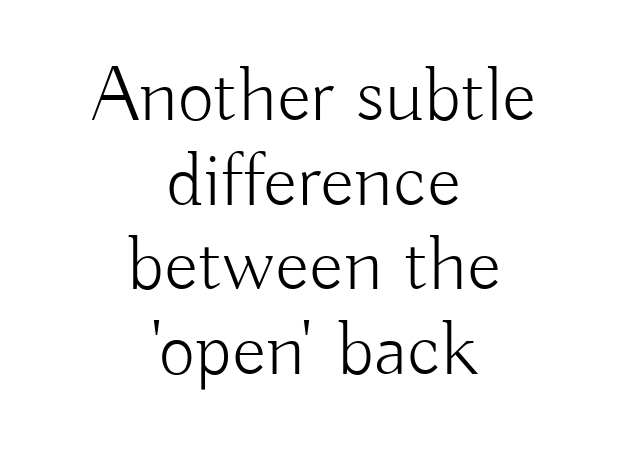
{"serif": "no", "italic": "no", "bold": "no", "weight": "light", "width": "normal", "stroke_contrast": "low", "x_height": "small", "monospaced": "no", "underline": "no", "align": "center", "line_spacing": "tight", "line_spacing_ratio": 1.07, "letter_spacing": "normal", "letter_spacing_em": 0.0, "glyph_px": 79}
